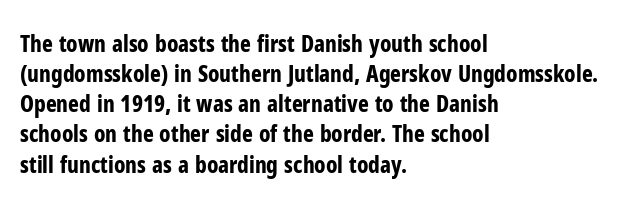
The image shows 23 px bold type, upright; set left-aligned, normal line spacing (1.31x), normal letter spacing, not underlined.
